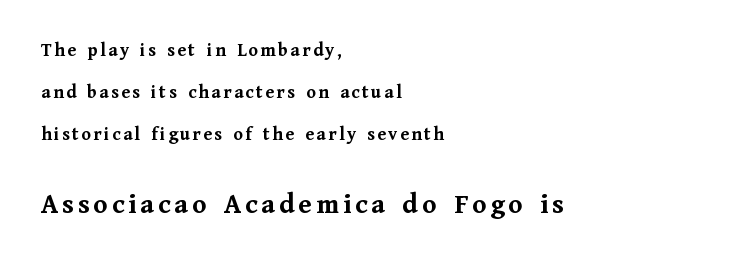
{"serif": "yes", "italic": "no", "bold": "yes", "weight": "semibold", "width": "normal", "stroke_contrast": "medium", "x_height": "medium", "monospaced": "no", "underline": "no", "align": "left", "line_spacing": "loose", "line_spacing_ratio": 2.2, "larger_block": "second", "size_ratio": 1.53, "glyph_px": 29}
